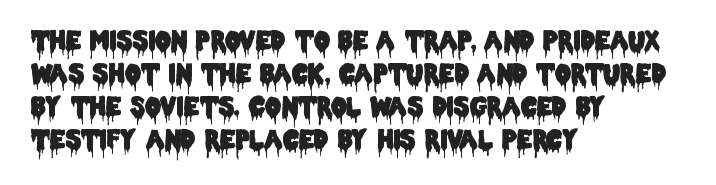
Q: Is the text italic (slanted)? A: No, it is upright.
Q: Is the text underlined? A: No.
Q: How is the paragraph aligned? A: Left-aligned.
Q: Is the spacing between letters normal or unusually wide? A: Normal.
Q: Is the spacing between lines tight, normal or loose? A: Normal.
